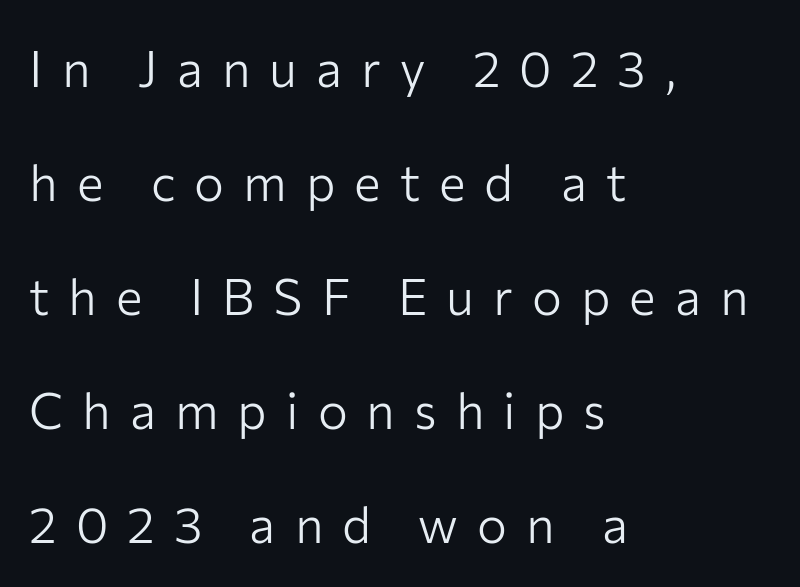
{"serif": "no", "italic": "no", "bold": "no", "weight": "light", "width": "normal", "stroke_contrast": "low", "x_height": "medium", "monospaced": "no", "underline": "no", "align": "left", "line_spacing": "loose", "line_spacing_ratio": 2.28, "letter_spacing": "wide", "letter_spacing_em": 0.38, "glyph_px": 50}
